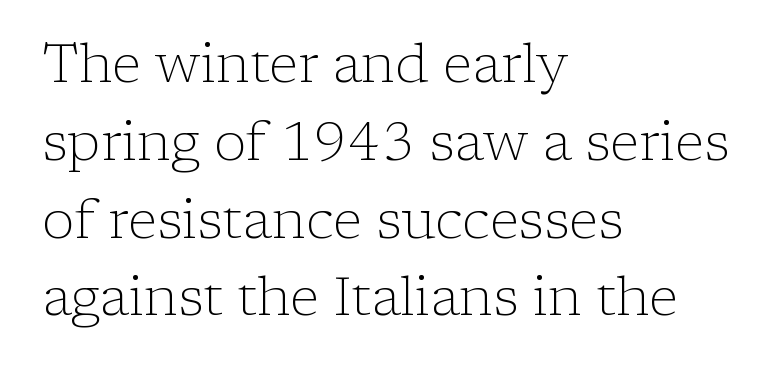
{"serif": "yes", "italic": "no", "bold": "no", "weight": "light", "width": "normal", "stroke_contrast": "low", "x_height": "medium", "monospaced": "no", "underline": "no", "align": "left", "line_spacing": "normal", "line_spacing_ratio": 1.44, "letter_spacing": "normal", "letter_spacing_em": 0.0, "glyph_px": 54}
